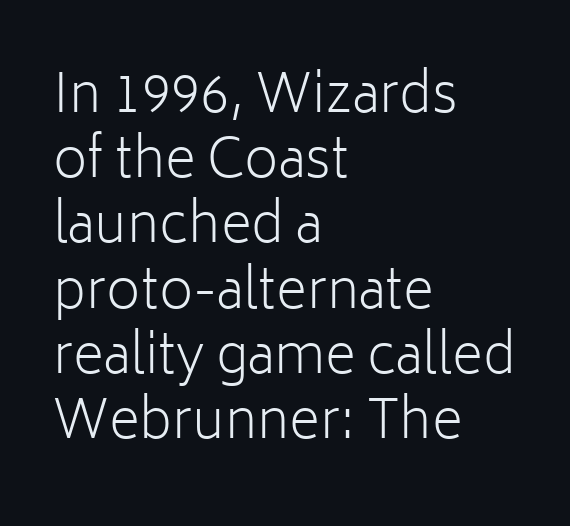
{"serif": "no", "italic": "no", "bold": "no", "weight": "light", "width": "normal", "stroke_contrast": "low", "x_height": "medium", "monospaced": "no", "underline": "no", "align": "left", "line_spacing_ratio": 1.23, "letter_spacing": "normal", "letter_spacing_em": 0.0, "glyph_px": 53}
